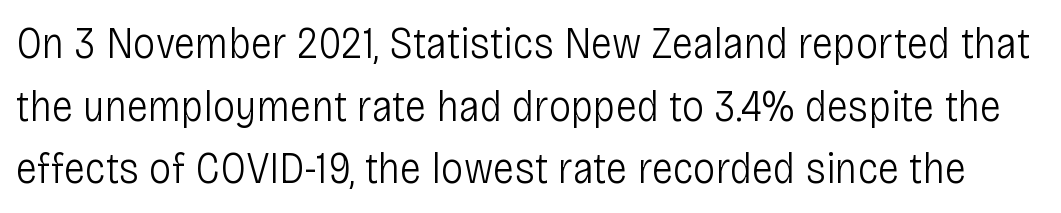
Nope, not italic — everything's standing straight. Letters rest on an invisible, unmarked baseline. Varying glyph widths throughout — classic text-font behaviour. The rendering shows plain stroke endings on the letterforms — a sans-serif design. Whoever set this chose a conventional vertical rhythm.
